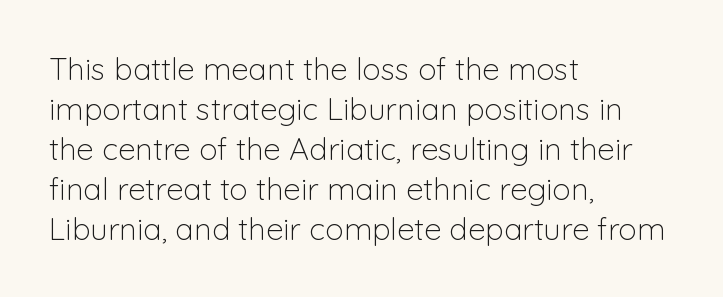
Grotesque or geometric, the face here clearly has no serifs. If you drew a ruler down the left edge, every line would touch it. This sample has the flowing, uneven cadence of proportional lettering. The area under the type is left untouched.
